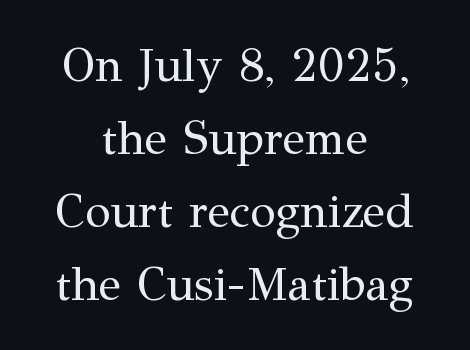
The gap between lines stays unmarked. The paragraph has two soft edges and a firm central axis. The passage shown has conventional tracking throughout. To sum up the face: it has serifs. The face used here is proportionally spaced, like ordinary book or web type. A typesetter would mark this as roman, not italic.
